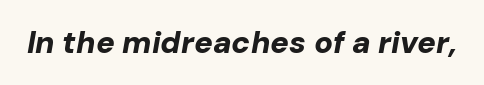
The face used here is proportionally spaced, like ordinary book or web type. You can tell it's italic because the verticals aren't actually vertical. Is the letter spacing exaggerated? No — it looks like the ordinary default. The font is running at its bold setting.
